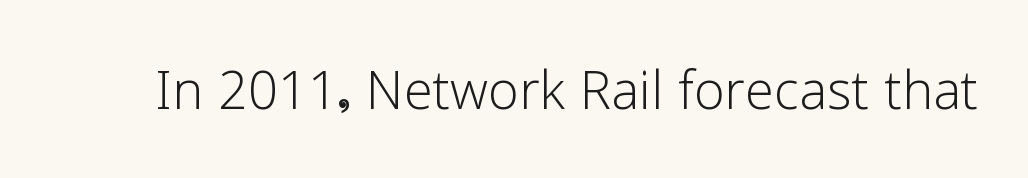
{"serif": "no", "italic": "no", "bold": "no", "weight": "light", "width": "normal", "stroke_contrast": "low", "x_height": "medium", "monospaced": "no", "underline": "no", "letter_spacing": "normal", "letter_spacing_em": 0.0, "glyph_px": 70}
